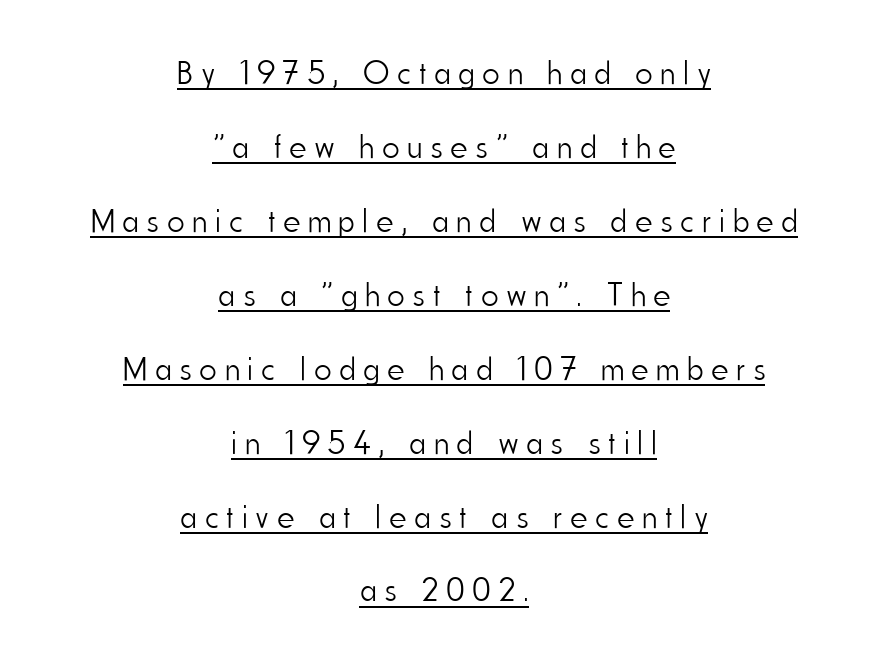
You could not count columns in this text — the font is proportionally spaced. Posture: vertical. Weight class: somewhere from thin through regular. The passage shown has open, widely tracked lettering throughout. Note: no serifs on the glyphs. Both edges are ragged and mirror each other, which tells us the setting is centered.
